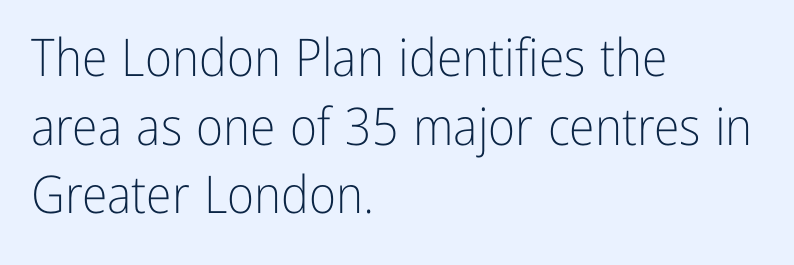
This sample keeps an unexceptional amount of space between lines. The typesetter chose a ragged-right arrangement here. Italic? Not at all — the glyphs are vertical. Beneath every word, the page is bare.
